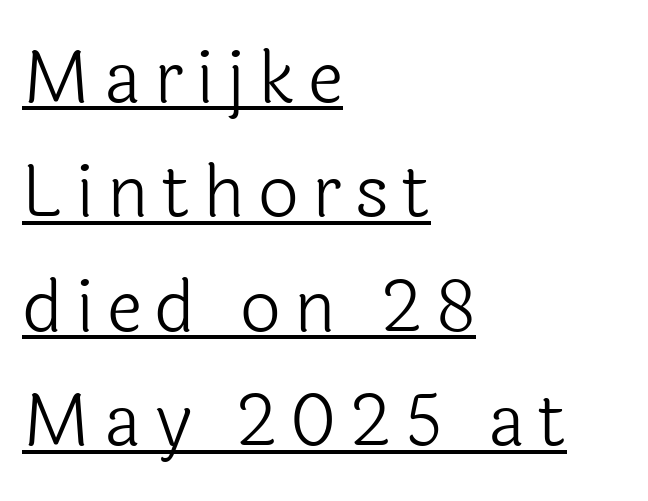
Here the designer chose a conventional face with non-uniform glyph widths. Check where the strokes stop: nothing finishes them off — pure sans. Where is the straight margin? On the left. How would I describe the line gaps? Plain and ordinary.
